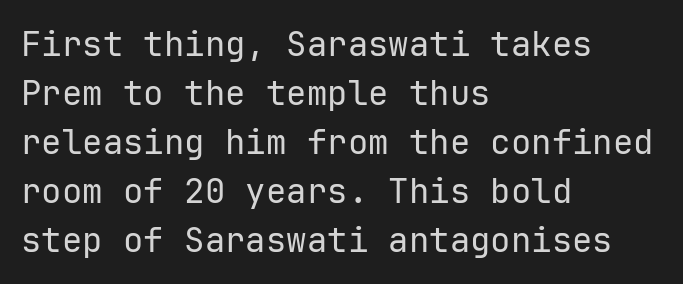
Stems here are at most as thick as an everyday book face. Leading matches the norm, producing a regular column. The strip under each line holds only bare page. Think of a typewriter: that constant character pitch is what you see here. A typesetter would mark this as roman, not italic. Letterform terminals end flat and unadorned throughout the passage.
